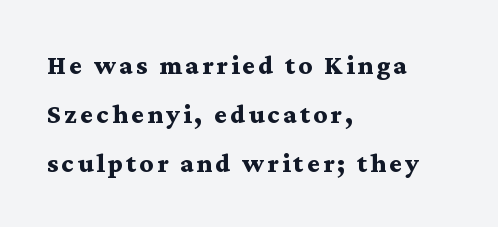
Q: Is the text bold? A: Yes.
Q: Is the text italic (slanted)? A: No, it is upright.
Q: Is the text underlined? A: No.
Q: How is the paragraph aligned? A: Left-aligned.
